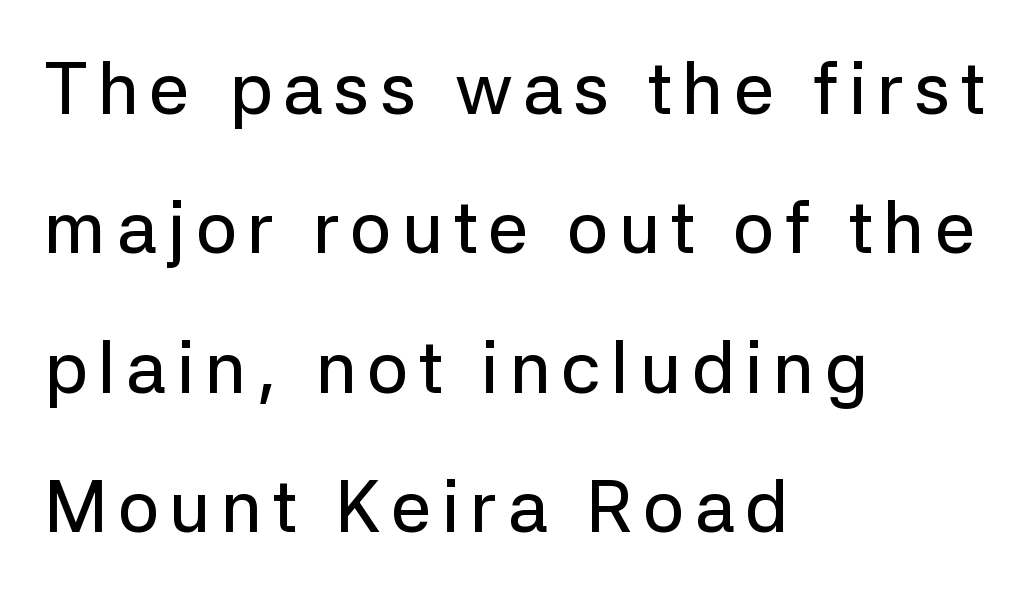
The image shows 73 px sans-serif type, upright; set left-aligned, loose line spacing (1.91x), not underlined; low stroke contrast and a medium x-height.
